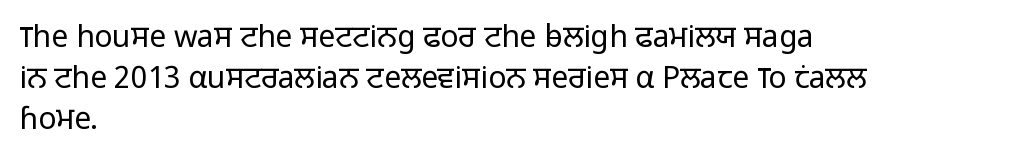
{"serif": "no", "italic": "no", "bold": "no", "weight": "light", "width": "normal", "stroke_contrast": "low", "x_height": "medium", "monospaced": "no", "underline": "no", "align": "left", "line_spacing": "normal", "line_spacing_ratio": 1.37, "letter_spacing": "normal", "letter_spacing_em": 0.0, "glyph_px": 30}
